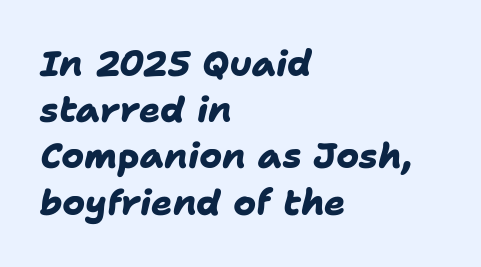
Q: Is the text bold? A: Yes.
Q: Is the typeface a serif or a sans-serif typeface? A: Sans-serif.
Q: Is the text underlined? A: No.
Q: How is the paragraph aligned? A: Left-aligned.
Q: Is the spacing between letters normal or unusually wide? A: Normal.
Q: Is the spacing between lines tight, normal or loose? A: Normal.
Q: Width (condensed, normal, or wide)? A: Normal.
Q: Stroke contrast? A: Low.
Q: x-height? A: Medium.
Q: Monospaced? A: No.
